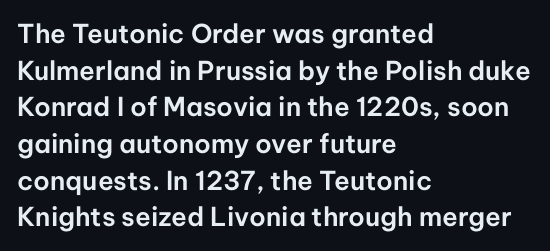
Q: Is the text italic (slanted)? A: No, it is upright.
Q: Is the text underlined? A: No.
Q: How is the paragraph aligned? A: Left-aligned.
Q: Is the spacing between letters normal or unusually wide? A: Normal.
Q: Is the spacing between lines tight, normal or loose? A: Normal.
